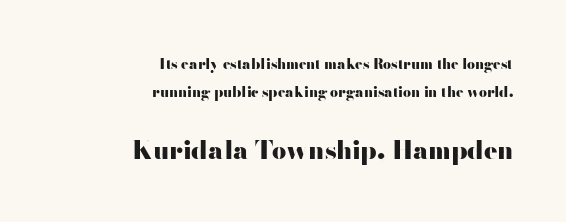
Q: Is the text bold? A: Yes.
Q: Is the text italic (slanted)? A: No, it is upright.
Q: Is the text underlined? A: No.
Q: How is the paragraph aligned? A: Right-aligned.
Q: Is the spacing between letters normal or unusually wide? A: Normal.
Q: Is the spacing between lines tight, normal or loose? A: Loose.
Q: Which block of text is set in a larger size, the first (top) or the second (bottom)? A: The second (bottom) one.
